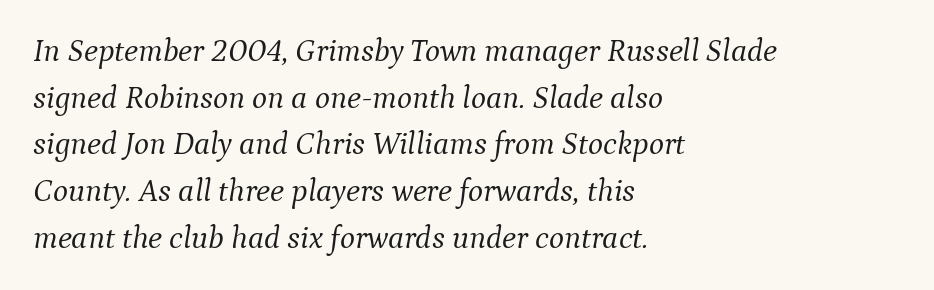
Q: Is the text bold? A: No.
Q: Is the text italic (slanted)? A: Yes, it leans right by about 9 degrees.
Q: Is the typeface a serif or a sans-serif typeface? A: Serif.
Q: Is the text underlined? A: No.
Q: How is the paragraph aligned? A: Left-aligned.
Q: Is the spacing between letters normal or unusually wide? A: Normal.
Q: Is the spacing between lines tight, normal or loose? A: Normal.
Q: Width (condensed, normal, or wide)? A: Normal.
Q: Stroke contrast? A: Medium.
Q: x-height? A: Medium.
Q: Monospaced? A: No.
